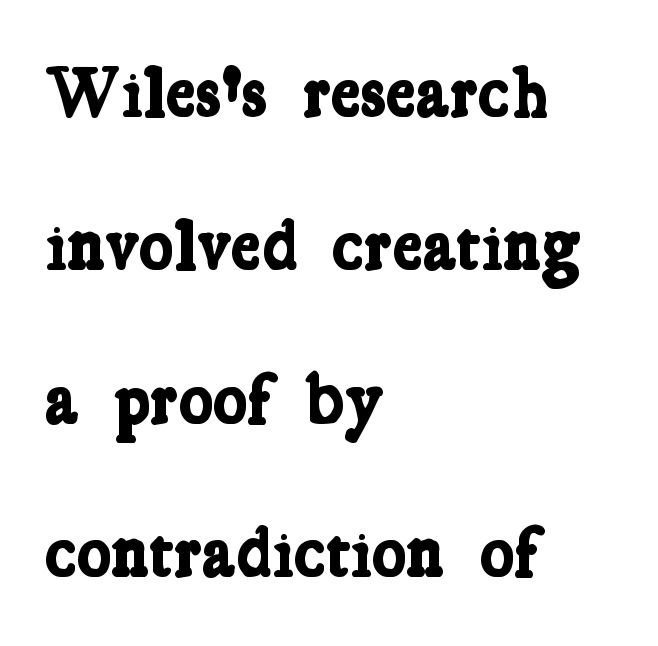
{"serif": "yes", "bold": "yes", "weight": "bold", "width": "condensed", "stroke_contrast": "low", "x_height": "medium", "monospaced": "no", "underline": "no", "align": "left", "line_spacing": "loose", "line_spacing_ratio": 2.13, "letter_spacing": "normal", "letter_spacing_em": 0.0, "glyph_px": 72}
